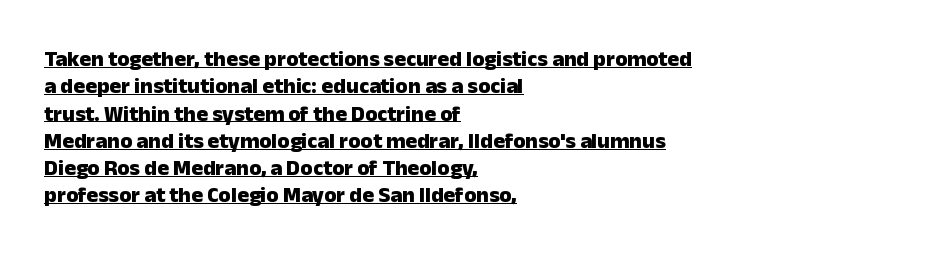
Q: Is the text bold? A: Yes.
Q: Is the text italic (slanted)? A: No, it is upright.
Q: Is the text underlined? A: Yes.
Q: How is the paragraph aligned? A: Left-aligned.
Q: Is the spacing between letters normal or unusually wide? A: Normal.
